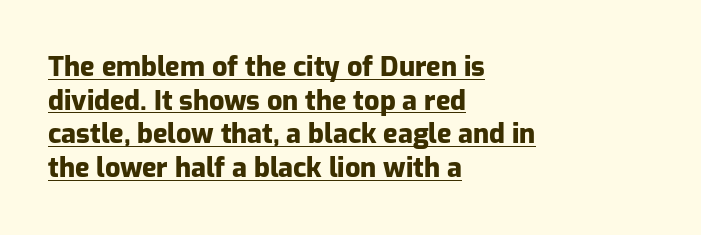
Decoration check: the copy is underlined. The specimen reads as upright at a glance. This sample uses plain, unmodified letter spacing. Reading down the column, the eye jumps a familiar distance to each next line. The rendering anchors every line to the left-hand side. The characters look thick and weighty, a clear bold.
